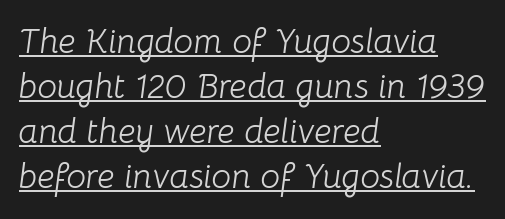
Q: Is the text bold? A: No.
Q: Is the text italic (slanted)? A: Yes, it leans right by about 8 degrees.
Q: Is the text underlined? A: Yes.
Q: How is the paragraph aligned? A: Left-aligned.
Q: Is the spacing between letters normal or unusually wide? A: Normal.
Q: Is the spacing between lines tight, normal or loose? A: Normal.
Q: Width (condensed, normal, or wide)? A: Normal.
Q: Stroke contrast? A: Low.
Q: x-height? A: Medium.
Q: Monospaced? A: No.
